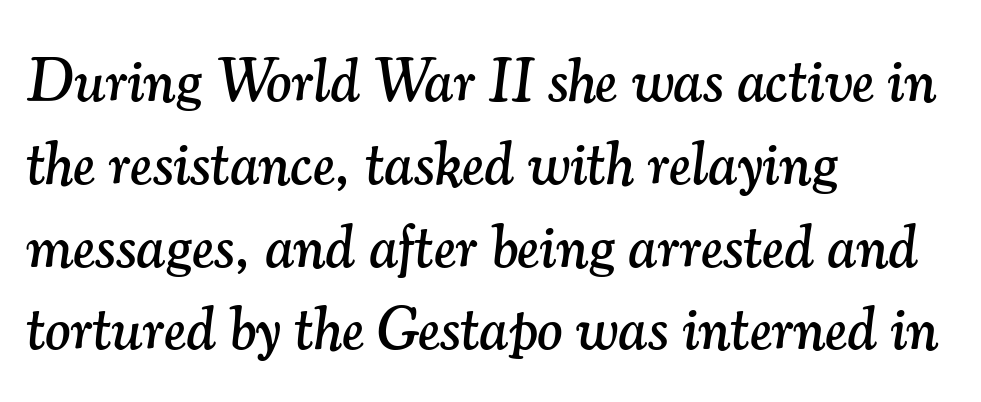
To sum up the face: it has serifs. The passage shown is not underscored anywhere. Left-aligned paragraph, ragged on the right. Do the characters align in a grid? No, the font is proportional. Vertically, the passage feels balanced, rows spaced as you'd expect. The tracking reads as untouched default to a designer's eye.
